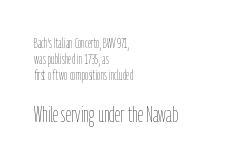
{"italic": "no", "bold": "no", "underline": "no", "align": "left", "line_spacing_ratio": 1.16, "letter_spacing": "normal", "letter_spacing_em": 0.0, "larger_block": "second", "size_ratio": 1.57, "glyph_px": 22}
